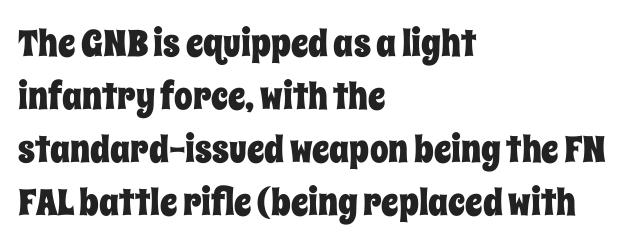
{"italic": "no", "width": "condensed", "stroke_contrast": "low", "x_height": "large", "monospaced": "no", "underline": "no", "align": "left", "line_spacing": "normal", "line_spacing_ratio": 1.43, "letter_spacing": "normal", "letter_spacing_em": 0.0, "glyph_px": 37}
